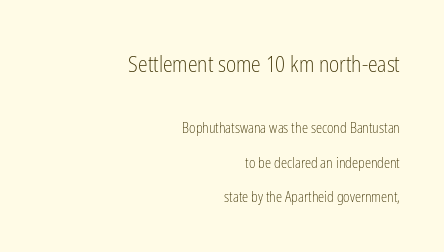
On a weight scale, this lands at 450 or below. This sample uses plain, unmodified letter spacing. Do the letters lean? They stand straight. The setting favours the right margin, as signatures and pull-quotes sometimes do. Anything drawn beneath the words? Only blank space. In terms of leading, this rendering errs on the spacious side.
